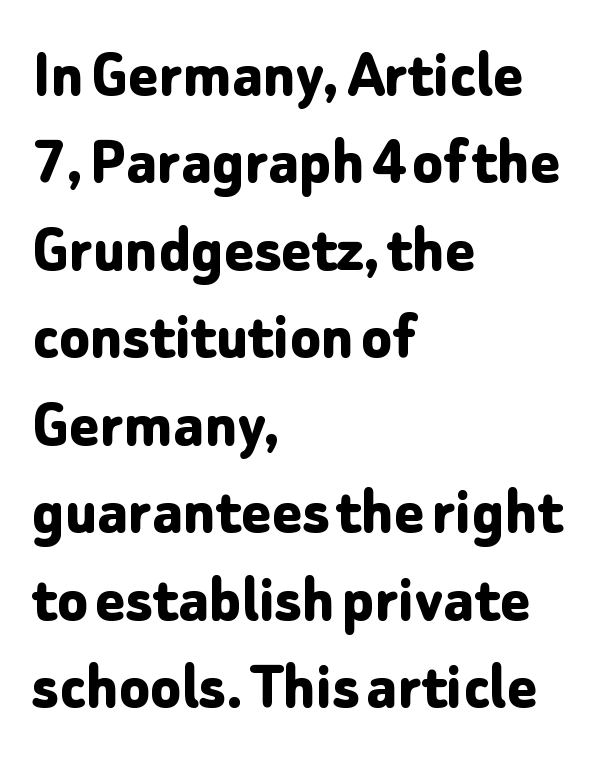
Serifs: no, the terminals of the letterforms are clean. Inter-character spacing is left at the font's built-in metrics. Reading down the column, the eye jumps a familiar distance to each next line. Thick stems and heavy bowls — unmistakably bold.
